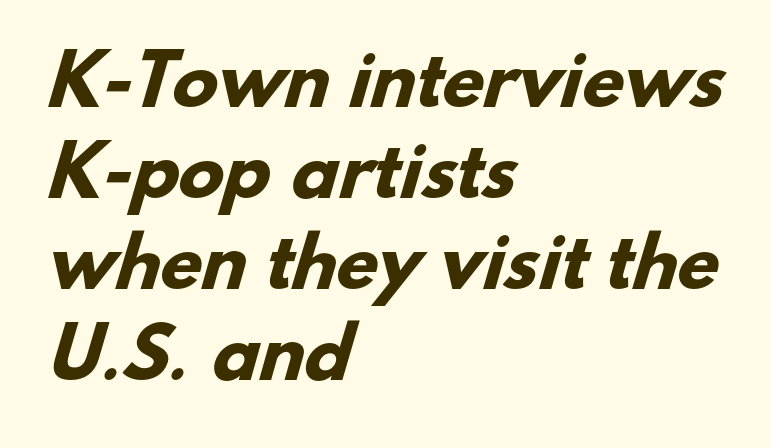
The image shows 68 px heavy sans-serif type; set left-aligned, normal line spacing (1.34x), normal letter spacing, not underlined; low stroke contrast and a small x-height.
